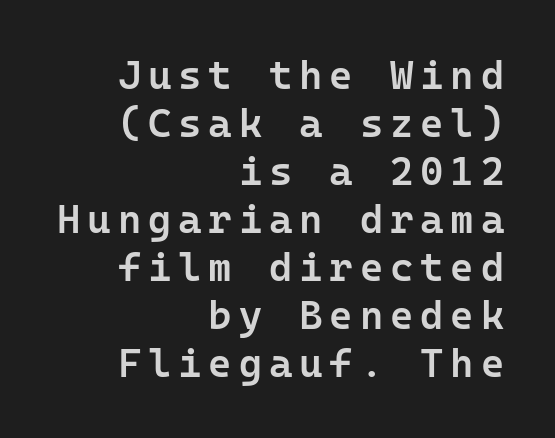
Q: Is the text bold? A: Semi-bold.
Q: Is the text italic (slanted)? A: No, it is upright.
Q: Is the typeface a serif or a sans-serif typeface? A: Sans-serif.
Q: Is the text underlined? A: No.
Q: How is the paragraph aligned? A: Right-aligned.
Q: Width (condensed, normal, or wide)? A: Normal.
Q: Stroke contrast? A: Low.
Q: x-height? A: Medium.
